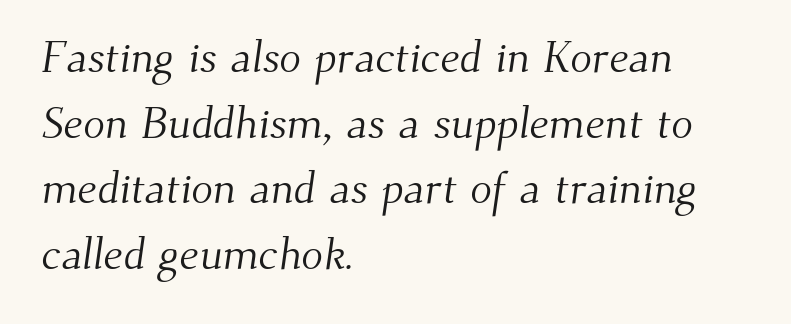
The image shows 45 px light serif type; set left-aligned, normal line spacing (1.46x), normal letter spacing, not underlined; medium stroke contrast and a small x-height.
